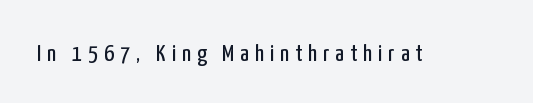
Q: Is the text bold? A: No.
Q: Is the text italic (slanted)? A: No, it is upright.
Q: Is the text underlined? A: No.
Q: Is the spacing between letters normal or unusually wide? A: Unusually wide.
